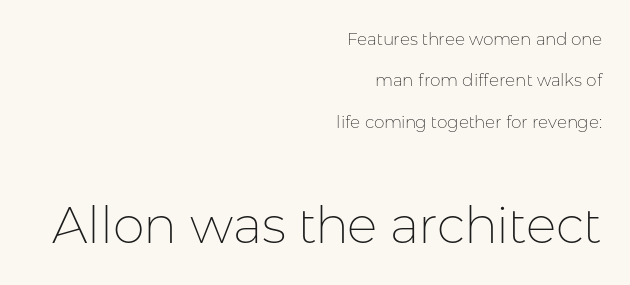
{"serif": "no", "italic": "no", "bold": "no", "weight": "thin", "width": "normal", "stroke_contrast": "low", "x_height": "medium", "monospaced": "no", "underline": "no", "align": "right", "line_spacing": "loose", "line_spacing_ratio": 2.44, "letter_spacing": "normal", "letter_spacing_em": 0.0, "larger_block": "second", "size_ratio": 3.0, "glyph_px": 51}
